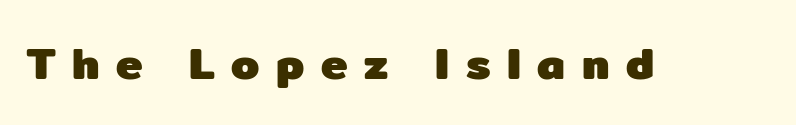
Q: Is the text bold? A: Yes.
Q: Is the text italic (slanted)? A: No, it is upright.
Q: Is the typeface a serif or a sans-serif typeface? A: Sans-serif.
Q: Is the text underlined? A: No.
Q: Is the spacing between letters normal or unusually wide? A: Unusually wide.
Q: Width (condensed, normal, or wide)? A: Normal.
Q: Stroke contrast? A: Low.
Q: x-height? A: Medium.
Q: Monospaced? A: No.
